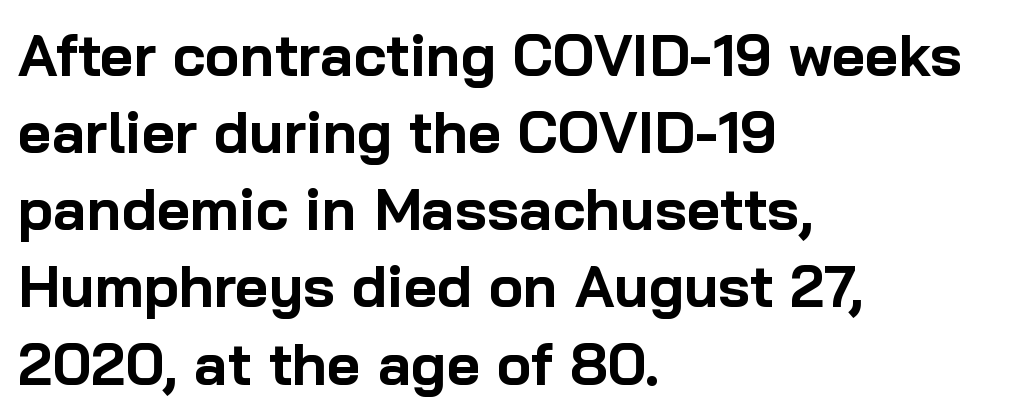
{"serif": "no", "italic": "no", "bold": "yes", "weight": "bold", "width": "normal", "stroke_contrast": "low", "x_height": "medium", "monospaced": "no", "underline": "no", "align": "left", "line_spacing": "normal", "line_spacing_ratio": 1.33, "letter_spacing": "normal", "letter_spacing_em": 0.0, "glyph_px": 58}
